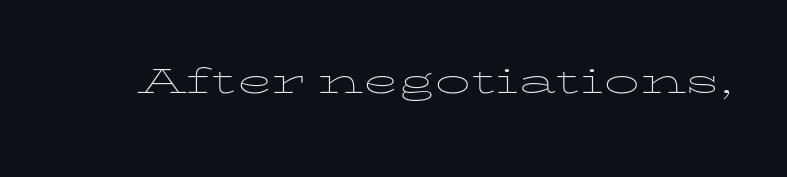
{"italic": "no", "bold": "no", "weight": "thin", "width": "wide", "stroke_contrast": "low", "x_height": "medium", "monospaced": "no", "underline": "no", "letter_spacing": "normal", "letter_spacing_em": 0.0, "glyph_px": 47}
